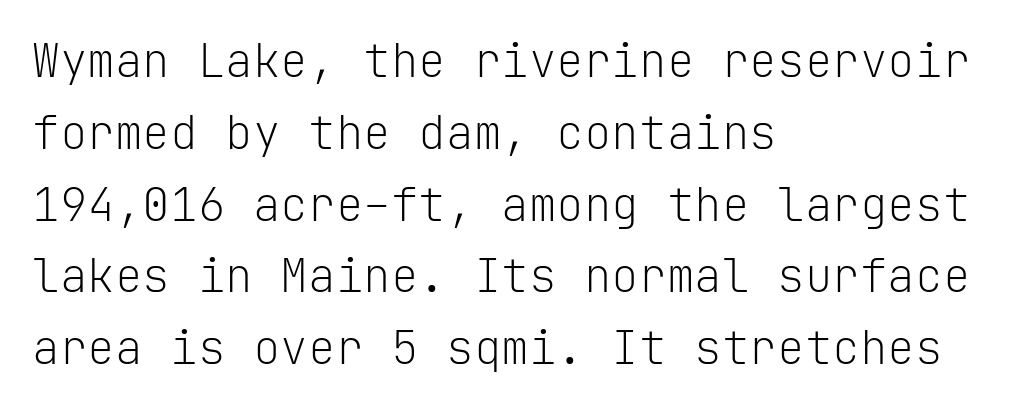
{"serif": "no", "italic": "no", "bold": "no", "weight": "light", "width": "normal", "stroke_contrast": "low", "x_height": "medium", "monospaced": "yes", "underline": "no", "align": "left", "line_spacing": "normal", "line_spacing_ratio": 1.56, "letter_spacing": "normal", "letter_spacing_em": 0.0, "glyph_px": 46}
